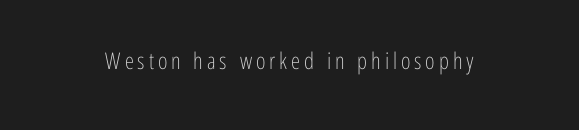
Honestly, there is no underline to notice here at all. This is roman type, the default non-slanted kind. Weight: not bold — regular or lighter.
